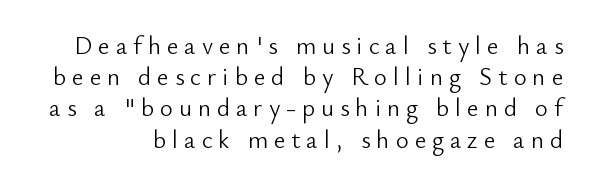
Q: Is the text bold? A: No.
Q: Is the text italic (slanted)? A: No, it is upright.
Q: Is the text underlined? A: No.
Q: Is the spacing between letters normal or unusually wide? A: Unusually wide.
Q: Is the spacing between lines tight, normal or loose? A: Normal.
